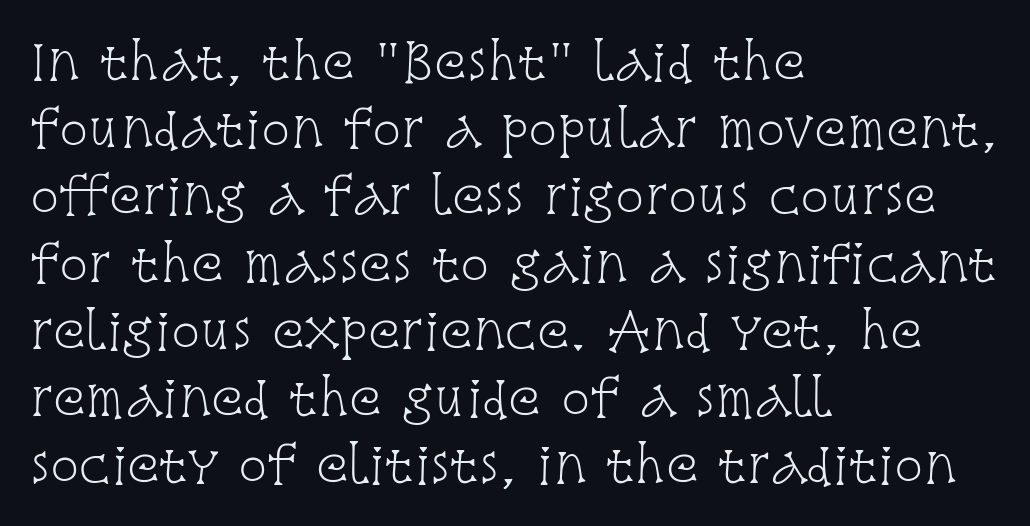
{"serif": "yes", "italic": "no", "bold": "no", "weight": "light", "width": "condensed", "stroke_contrast": "low", "x_height": "large", "monospaced": "no", "underline": "no", "align": "left", "line_spacing": "normal", "line_spacing_ratio": 1.4, "letter_spacing": "normal", "letter_spacing_em": 0.0, "glyph_px": 48}
